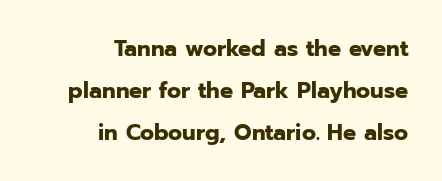
{"italic": "no", "bold": "yes", "underline": "no", "align": "right", "line_spacing_ratio": 1.83, "letter_spacing": "normal", "letter_spacing_em": 0.0, "glyph_px": 23}
